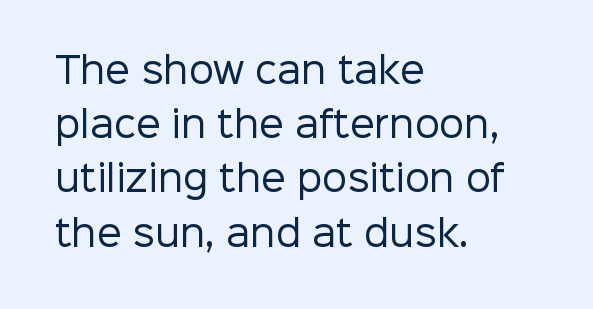
{"serif": "no", "italic": "no", "bold": "no", "weight": "regular", "width": "normal", "stroke_contrast": "low", "x_height": "medium", "monospaced": "no", "underline": "no", "align": "left", "line_spacing": "normal", "line_spacing_ratio": 1.55, "letter_spacing": "normal", "letter_spacing_em": 0.0, "glyph_px": 35}
